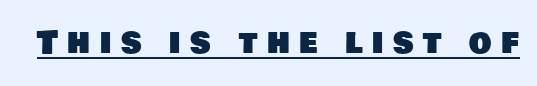
The image shows 32 px sans-serif type; set unusually wide letter spacing (+0.29 em), underlined; low stroke contrast and a large x-height.
